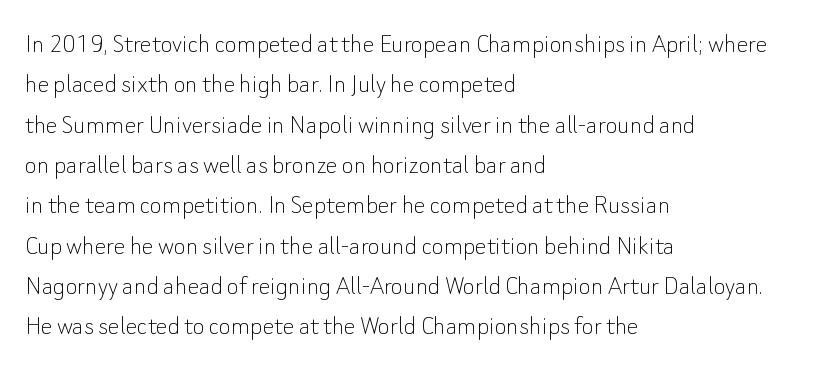
Q: Is the text bold? A: No.
Q: Is the text italic (slanted)? A: No, it is upright.
Q: Is the typeface a serif or a sans-serif typeface? A: Sans-serif.
Q: Is the text underlined? A: No.
Q: How is the paragraph aligned? A: Left-aligned.
Q: Is the spacing between letters normal or unusually wide? A: Normal.
Q: Is the spacing between lines tight, normal or loose? A: Normal.
Q: Width (condensed, normal, or wide)? A: Normal.
Q: Stroke contrast? A: Low.
Q: x-height? A: Small.
Q: Monospaced? A: No.
